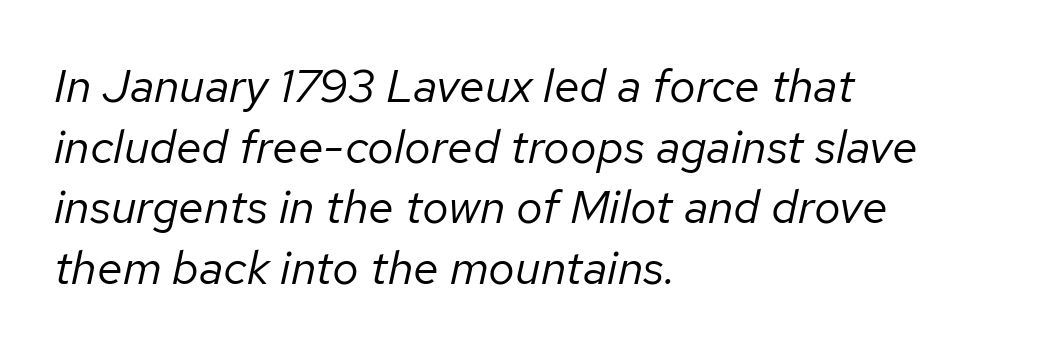
Q: Is the text bold? A: No.
Q: Is the text italic (slanted)? A: Yes, it leans right by about 12 degrees.
Q: Is the text underlined? A: No.
Q: How is the paragraph aligned? A: Left-aligned.
Q: Is the spacing between letters normal or unusually wide? A: Normal.
Q: Is the spacing between lines tight, normal or loose? A: Normal.
Q: Width (condensed, normal, or wide)? A: Normal.
Q: Stroke contrast? A: Low.
Q: x-height? A: Medium.
Q: Monospaced? A: No.
